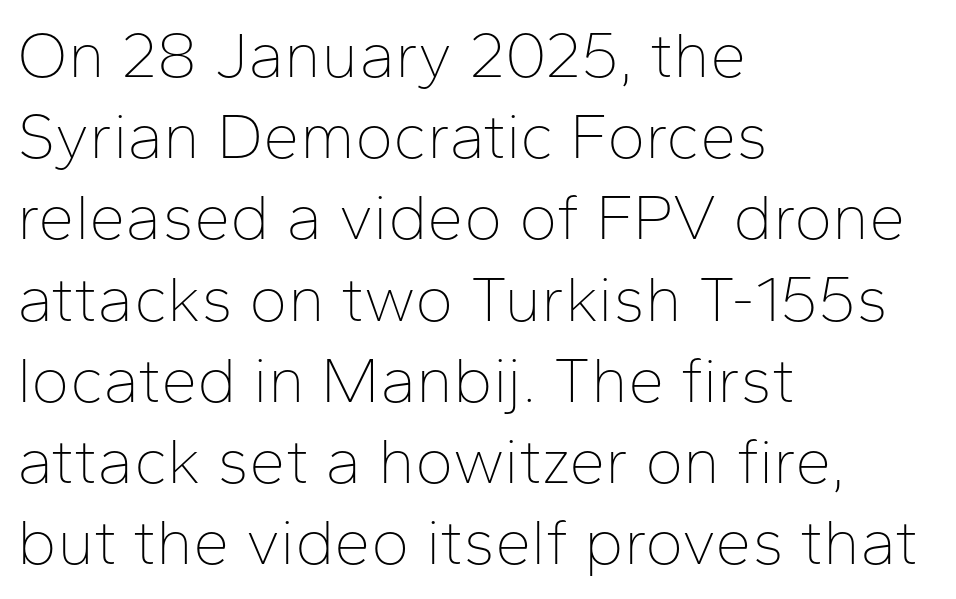
{"serif": "no", "italic": "no", "bold": "no", "weight": "thin", "width": "normal", "stroke_contrast": "low", "x_height": "medium", "monospaced": "no", "underline": "no", "align": "left", "line_spacing": "normal", "line_spacing_ratio": 1.25, "letter_spacing": "normal", "letter_spacing_em": 0.0, "glyph_px": 65}
